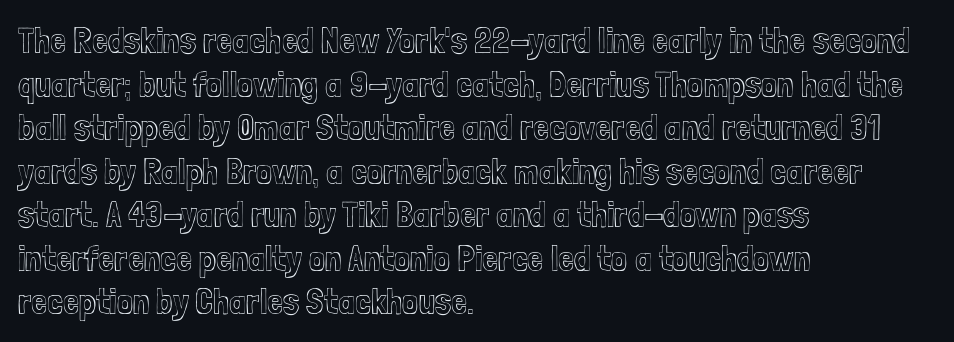
The image shows 36 px condensed type, upright; set left-aligned, line spacing 1.21x, normal letter spacing, not underlined; a medium x-height.
